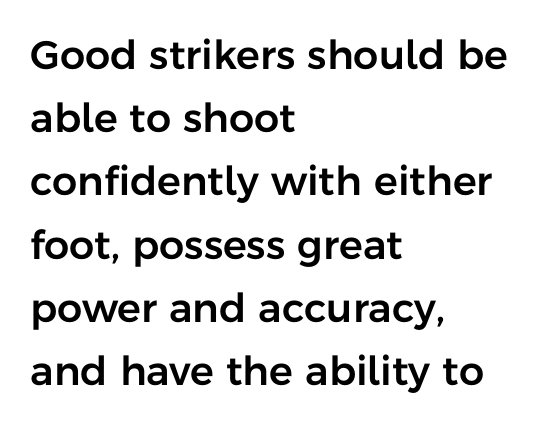
{"serif": "no", "italic": "no", "width": "normal", "stroke_contrast": "low", "x_height": "medium", "monospaced": "no", "underline": "no", "align": "left", "line_spacing": "normal", "line_spacing_ratio": 1.58, "letter_spacing": "normal", "letter_spacing_em": 0.0, "glyph_px": 40}
